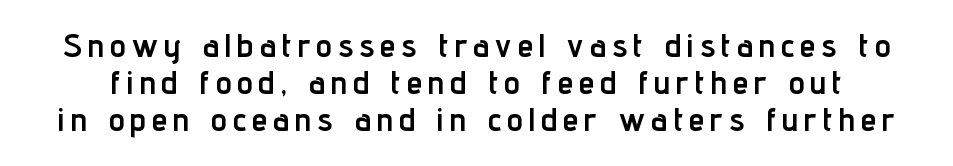
Do the characters align in a grid? No, the font is proportional. The typeface chosen for these lines omits serifs. A typesetter would mark this as roman, not italic. Letters rest on an invisible, unmarked baseline. As a designer I'd log this as weight 700, bold.
